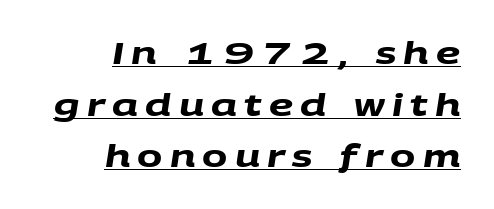
Q: Is the text bold? A: Yes.
Q: Is the typeface a serif or a sans-serif typeface? A: Sans-serif.
Q: Is the text underlined? A: Yes.
Q: How is the paragraph aligned? A: Right-aligned.
Q: Is the spacing between letters normal or unusually wide? A: Unusually wide.
Q: Width (condensed, normal, or wide)? A: Wide.
Q: Stroke contrast? A: Medium.
Q: x-height? A: Large.
Q: Monospaced? A: No.
